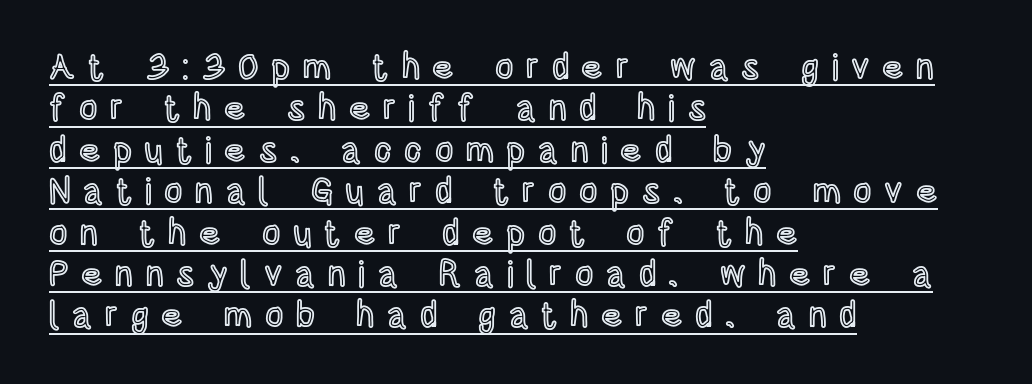
The image shows 36 px condensed type, upright; set left-aligned, tight line spacing (1.15x), unusually wide letter spacing (+0.35 em), underlined; a large x-height.
